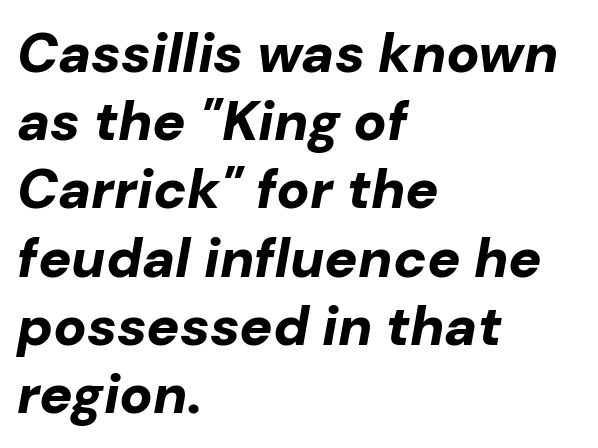
The image shows 55 px bold type, italic (leaning right); set left-aligned, line spacing 1.24x, normal letter spacing, not underlined; low stroke contrast and a medium x-height.
